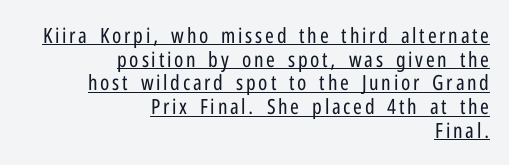
The typeface has the unassuming heft of standard copy or less. These lines huddle together more closely than default settings would place them. Ordinary non-slanted type is in use. The face used here appears with an underline applied. Teacher's note: observe the even right margin — that is flush-right alignment.
